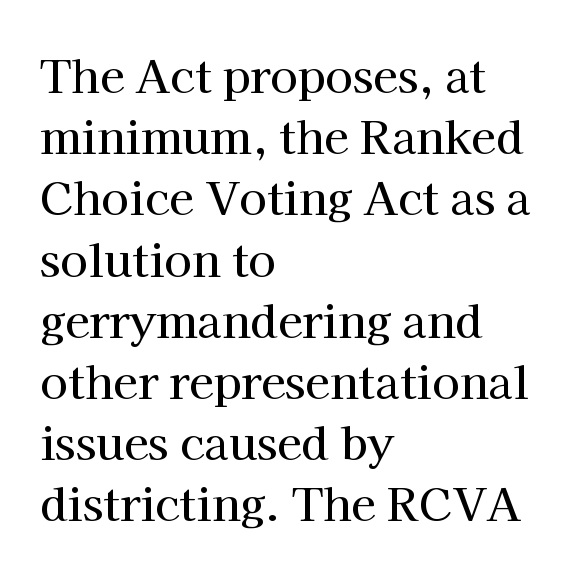
This block has exactly the height ordinary leading produces. In terms of letterform style, serifs are clearly present. The typesetter chose a ragged-right arrangement here. You could call the tracking neutral — neither tight nor loose. Each row of text sits above clean, open space. Upright lettering throughout.
